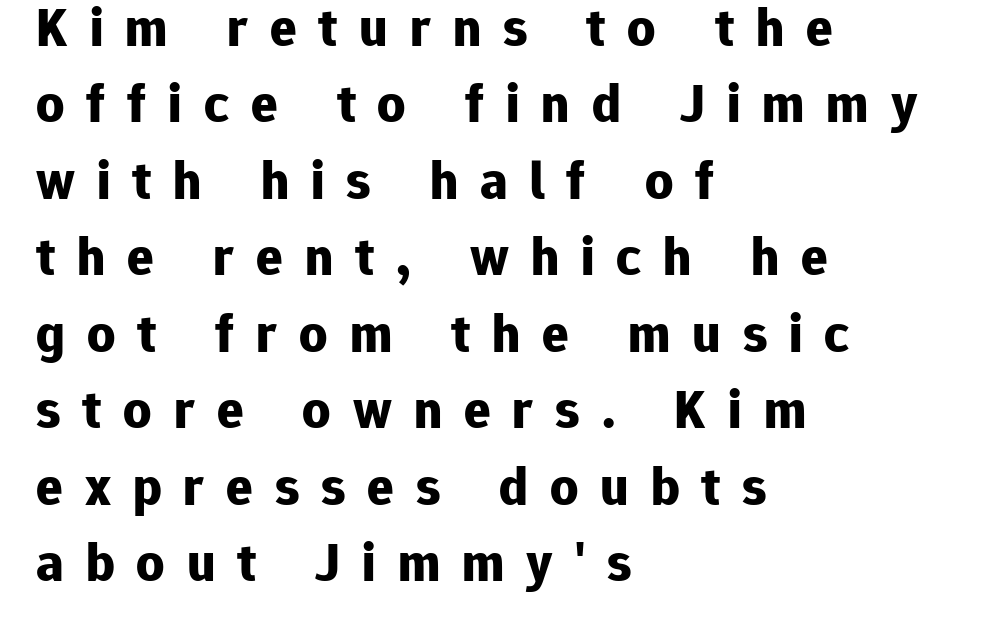
The text was rendered using a sans face with plain stroke endings. The vertical gap from one line to the next is medium. Here the designer chose a conventional face with non-uniform glyph widths. The gaps between neighbouring characters are conspicuously large. Just letters on the line, the space beneath them empty. No italicization has been applied; the sample stays upright.
